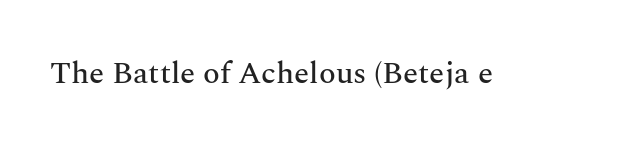
{"serif": "yes", "italic": "no", "width": "normal", "stroke_contrast": "medium", "x_height": "medium", "monospaced": "no", "underline": "no", "letter_spacing": "normal", "letter_spacing_em": 0.0, "glyph_px": 31}
